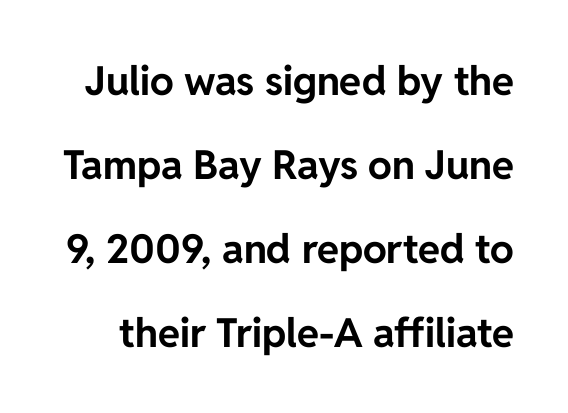
The image shows 40 px bold sans-serif type, upright; set loose line spacing (2.1x), normal letter spacing, not underlined; low stroke contrast and a medium x-height.
